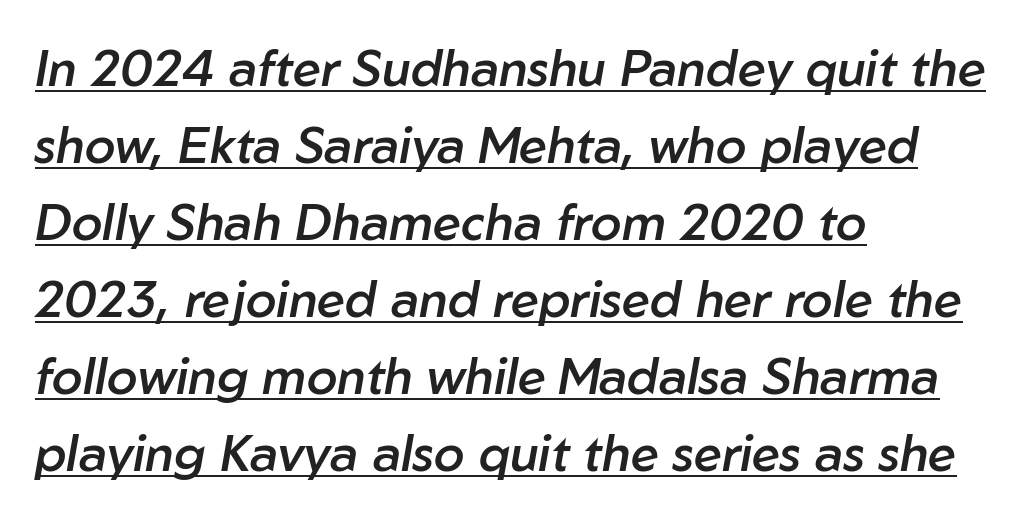
Students, observe the line beneath the letters — that is underlining. Vertically, the passage feels balanced, rows spaced as you'd expect. In terms of letterspacing, this is plain default setting. Here the designer chose a conventional face with non-uniform glyph widths. A bit beefed up — I'd call it semibold rather than bold.
